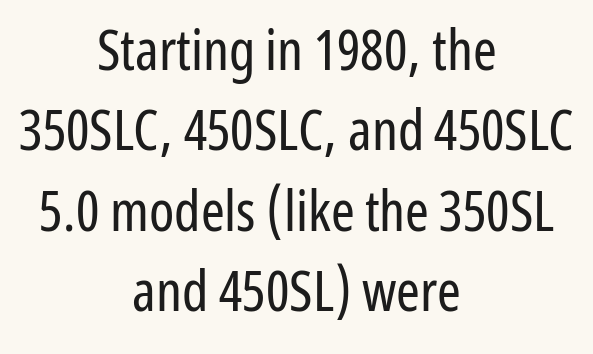
{"serif": "no", "italic": "no", "bold": "no", "weight": "regular", "width": "condensed", "stroke_contrast": "low", "x_height": "medium", "monospaced": "no", "underline": "no", "align": "center", "line_spacing": "normal", "line_spacing_ratio": 1.41, "letter_spacing": "normal", "letter_spacing_em": 0.0, "glyph_px": 57}
